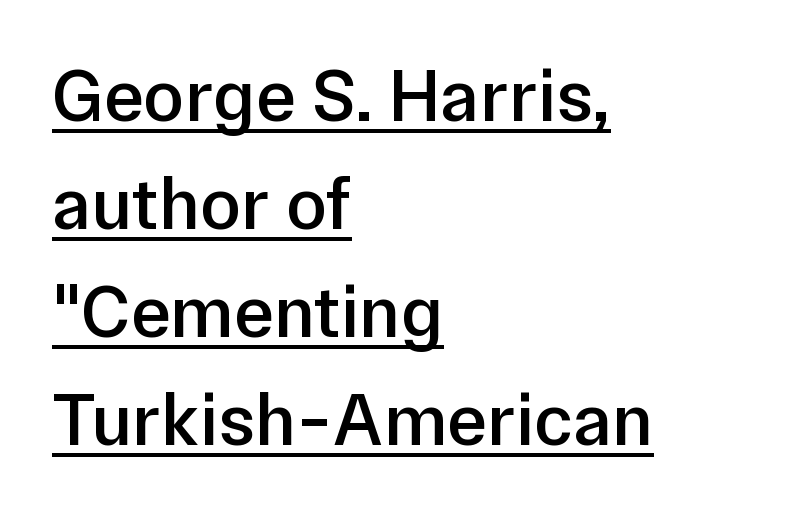
Spacing between characters is what you'd get straight out of the box. Underlining? Definitely there. Think of a printed novel: that variable character pitch is what you see here. This is roman type, the default non-slanted kind. Baseline-to-baseline distance is the conventional proportion of letter height. Are there feet on the stems? There aren't — it's a sans.
